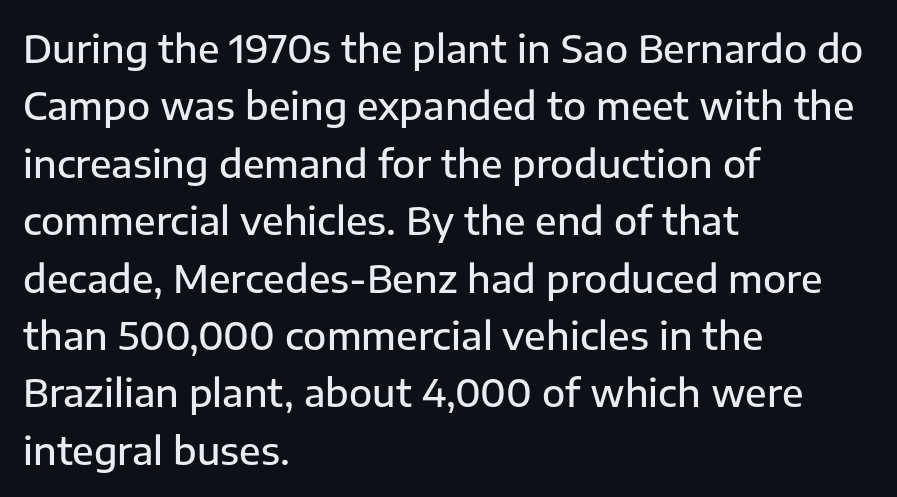
{"serif": "no", "italic": "no", "bold": "semi", "weight": "semibold", "width": "normal", "stroke_contrast": "low", "x_height": "medium", "monospaced": "no", "underline": "no", "align": "left", "line_spacing": "normal", "line_spacing_ratio": 1.51, "letter_spacing": "normal", "letter_spacing_em": 0.0, "glyph_px": 38}
